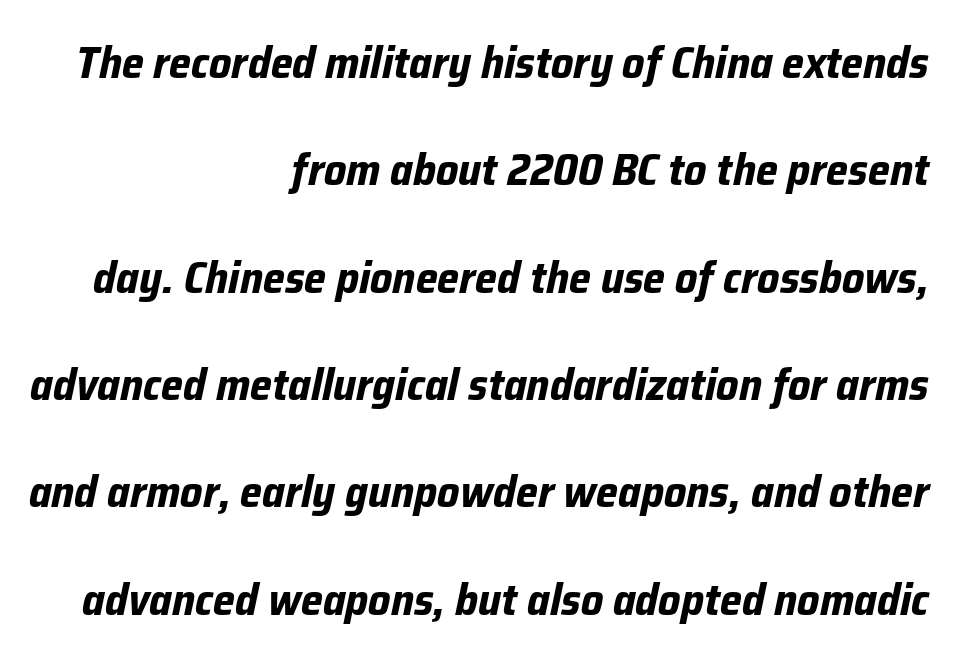
There's an unmistakable incline to the writing here. The letters advance in unequal steps, a hallmark of proportional type. The letterforms sit shoulder to shoulder at normal distance. These lines stack with their right ends in a neat column.
